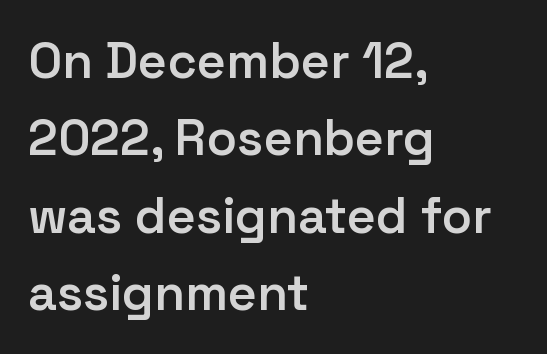
Q: Is the text bold? A: Semi-bold.
Q: Is the text italic (slanted)? A: No, it is upright.
Q: Is the typeface a serif or a sans-serif typeface? A: Sans-serif.
Q: Is the text underlined? A: No.
Q: How is the paragraph aligned? A: Left-aligned.
Q: Is the spacing between letters normal or unusually wide? A: Normal.
Q: Is the spacing between lines tight, normal or loose? A: Normal.
Q: Width (condensed, normal, or wide)? A: Normal.
Q: Stroke contrast? A: Low.
Q: x-height? A: Medium.
Q: Monospaced? A: No.
